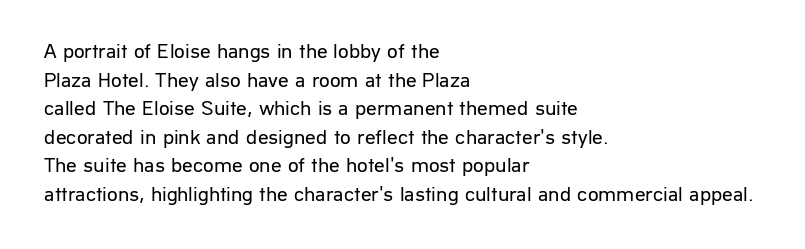
Line beginnings align vertically; line endings do not. Whoever set this chose a conventional vertical rhythm. Stroke mass is kept to a normal reading level or below. Nobody touched the tracking dial on this one.
